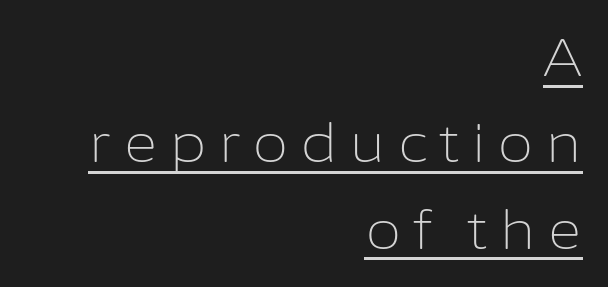
{"serif": "no", "italic": "no", "bold": "no", "weight": "light", "width": "normal", "stroke_contrast": "low", "x_height": "medium", "monospaced": "no", "underline": "yes", "align": "right", "line_spacing": "normal", "line_spacing_ratio": 1.63, "letter_spacing": "wide", "letter_spacing_em": 0.21, "glyph_px": 53}
